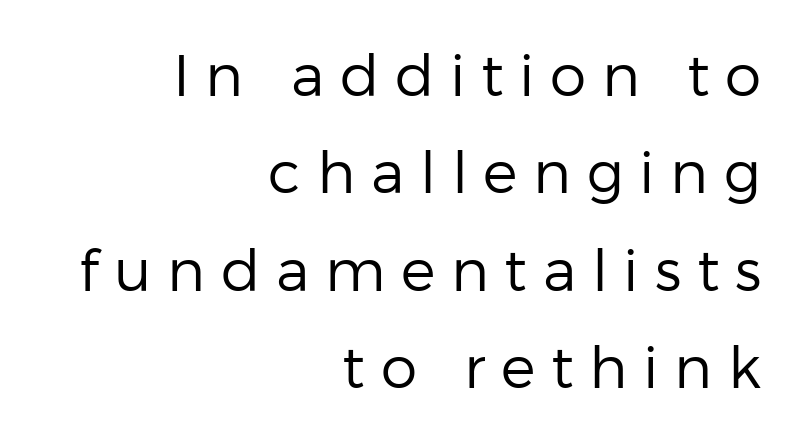
{"serif": "no", "italic": "no", "bold": "no", "weight": "regular", "width": "normal", "stroke_contrast": "low", "x_height": "medium", "monospaced": "no", "underline": "no", "align": "right", "line_spacing": "normal", "line_spacing_ratio": 1.68, "letter_spacing": "wide", "letter_spacing_em": 0.27, "glyph_px": 58}
